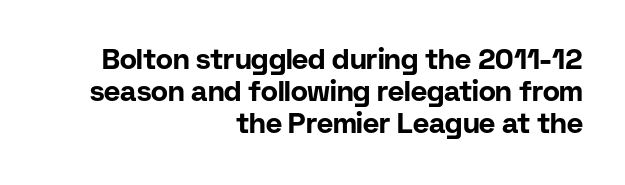
A full-strength bold gives these letters their thick strokes. If you drew a ruler down the right edge, every line would touch it. A typesetter would call this proportional, since set widths differ per character. The passage shown stacks its lines with hardly any gap. Check the space under the baseline: it is left empty.
